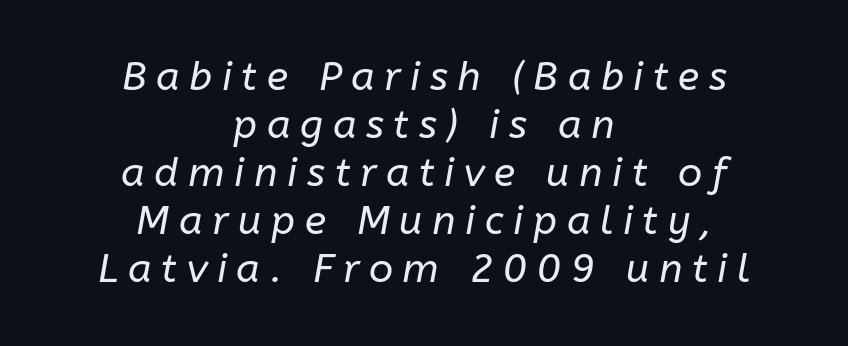
{"italic": "yes", "lean": "right", "slant_degrees": 10, "bold": "no", "weight": "regular", "width": "normal", "stroke_contrast": "low", "x_height": "medium", "monospaced": "no", "underline": "no", "align": "center", "line_spacing_ratio": 1.2, "letter_spacing": "wide", "letter_spacing_em": 0.24, "glyph_px": 40}
